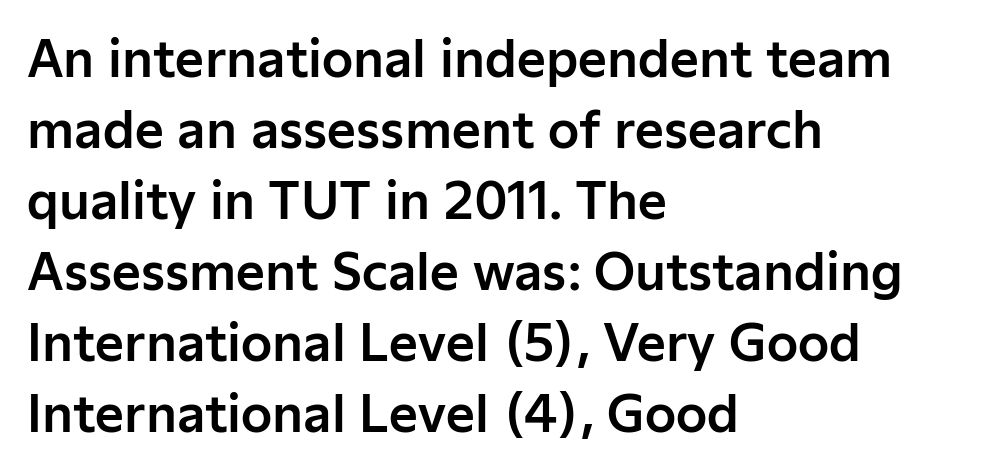
The image shows 50 px sans-serif type, upright; set left-aligned, normal line spacing (1.42x), normal letter spacing, not underlined; low stroke contrast and a medium x-height.
